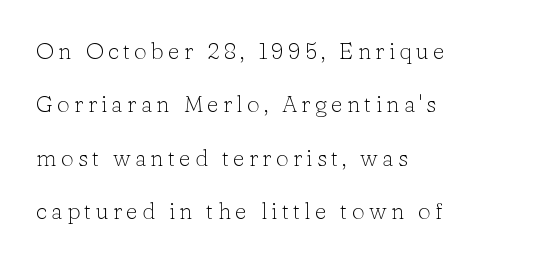
The designer dialed line spacing up above the default. The setting favours the left margin, as ordinary paragraphs usually do. Stroke thickness stays within the range of a standard reading face or lighter. Posture: vertical. The space directly below the letters is spotless.
